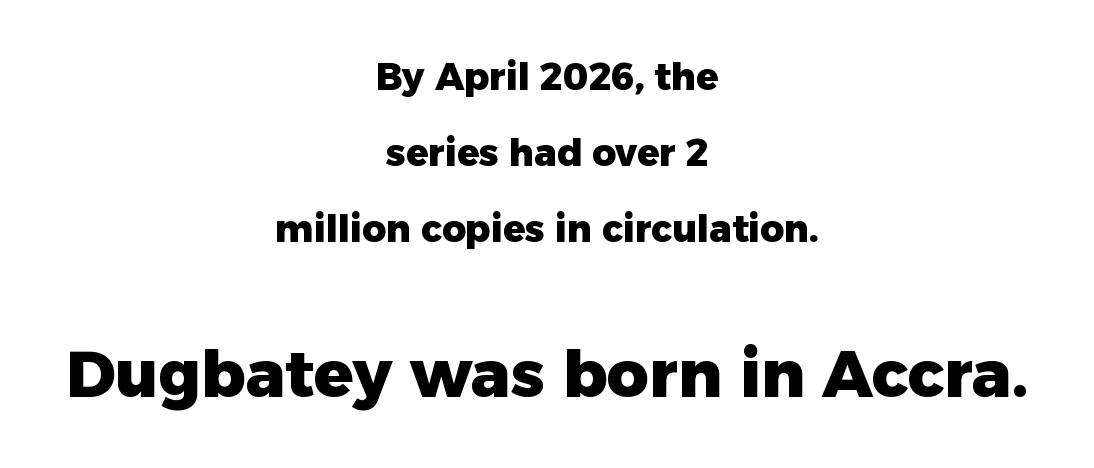
{"serif": "no", "italic": "no", "bold": "yes", "weight": "heavy", "width": "normal", "stroke_contrast": "low", "x_height": "medium", "monospaced": "no", "underline": "no", "align": "center", "line_spacing": "loose", "line_spacing_ratio": 2.05, "letter_spacing": "normal", "letter_spacing_em": 0.0, "larger_block": "second", "size_ratio": 1.76, "glyph_px": 65}
